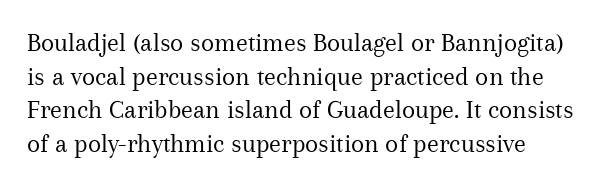
{"italic": "no", "bold": "no", "underline": "no", "line_spacing": "normal", "line_spacing_ratio": 1.25, "letter_spacing": "normal", "letter_spacing_em": 0.0, "glyph_px": 27}
